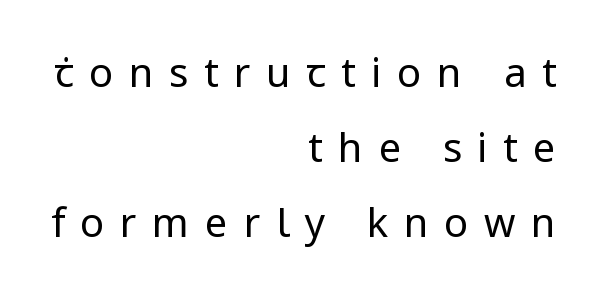
The image shows 40 px regular-weight sans-serif type, upright; set right-aligned, line spacing 1.88x, unusually wide letter spacing (+0.39 em), not underlined; low stroke contrast and a medium x-height.
